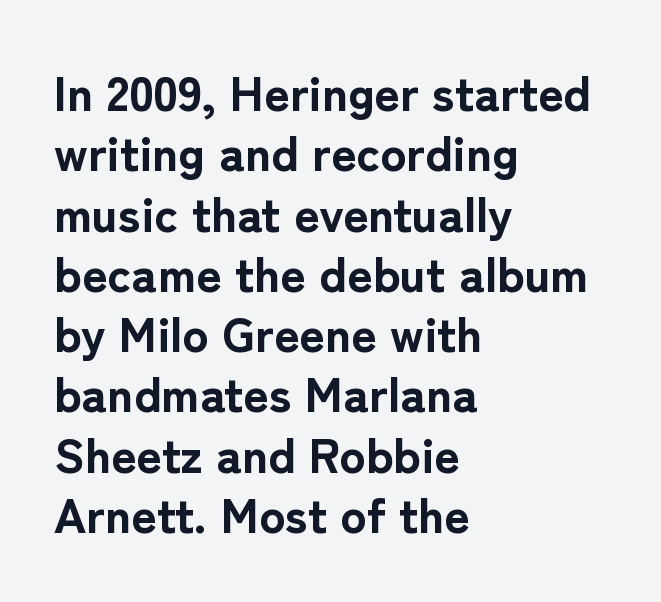
{"serif": "no", "italic": "no", "bold": "yes", "weight": "bold", "width": "normal", "stroke_contrast": "low", "x_height": "medium", "monospaced": "no", "underline": "no", "align": "left", "line_spacing_ratio": 1.23, "letter_spacing": "normal", "letter_spacing_em": 0.0, "glyph_px": 49}
